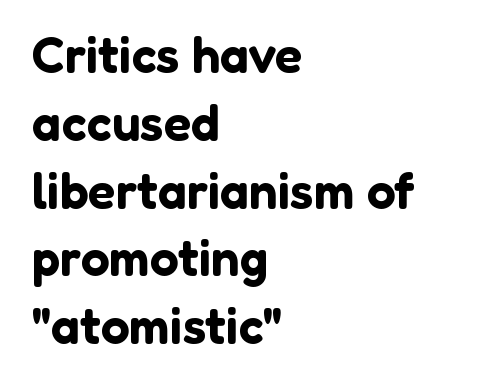
{"serif": "no", "italic": "no", "width": "normal", "stroke_contrast": "low", "x_height": "medium", "monospaced": "no", "underline": "no", "align": "left", "line_spacing": "normal", "line_spacing_ratio": 1.33, "letter_spacing": "normal", "letter_spacing_em": 0.0, "glyph_px": 51}
